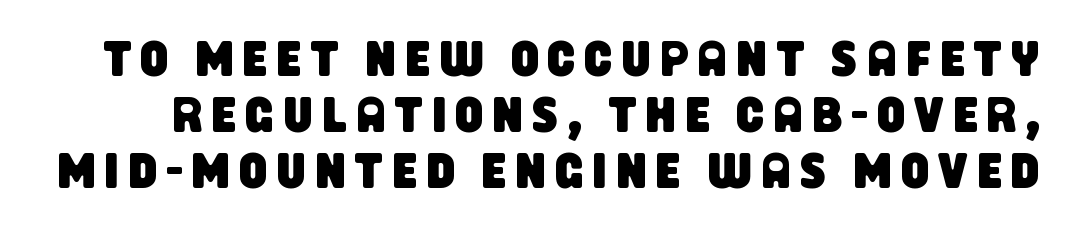
The image shows 49 px condensed sans-serif type; set tight line spacing (1.14x), not underlined; low stroke contrast and a large x-height.
